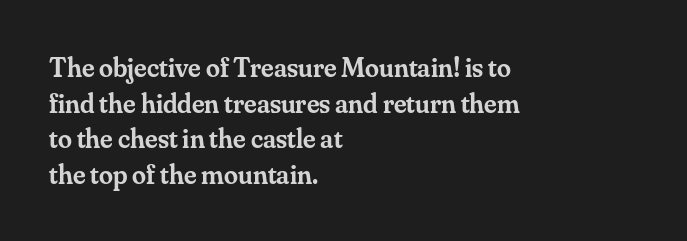
The image shows 28 px semibold serif type, upright; set left-aligned, normal line spacing (1.27x), normal letter spacing, not underlined; medium stroke contrast and a small x-height.
